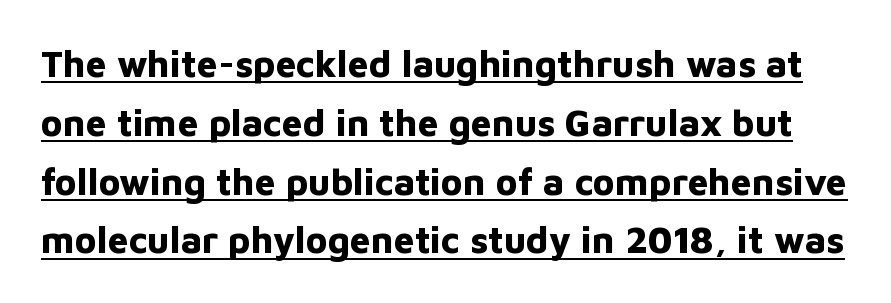
Q: Is the text bold? A: Yes.
Q: Is the text italic (slanted)? A: No, it is upright.
Q: Is the typeface a serif or a sans-serif typeface? A: Sans-serif.
Q: Is the text underlined? A: Yes.
Q: Is the spacing between letters normal or unusually wide? A: Normal.
Q: Is the spacing between lines tight, normal or loose? A: Normal.
Q: Width (condensed, normal, or wide)? A: Normal.
Q: Stroke contrast? A: Low.
Q: x-height? A: Medium.
Q: Monospaced? A: No.
